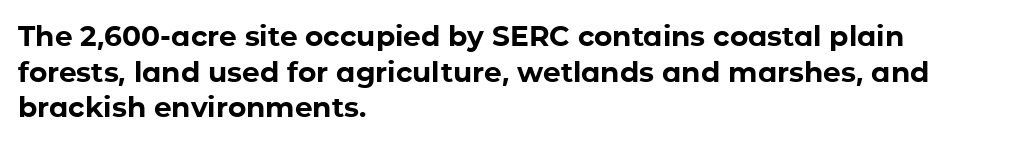
Q: Is the text bold? A: Yes.
Q: Is the text italic (slanted)? A: No, it is upright.
Q: Is the typeface a serif or a sans-serif typeface? A: Sans-serif.
Q: Is the text underlined? A: No.
Q: How is the paragraph aligned? A: Left-aligned.
Q: Is the spacing between letters normal or unusually wide? A: Normal.
Q: Is the spacing between lines tight, normal or loose? A: Normal.
Q: Width (condensed, normal, or wide)? A: Normal.
Q: Stroke contrast? A: Low.
Q: x-height? A: Medium.
Q: Monospaced? A: No.
